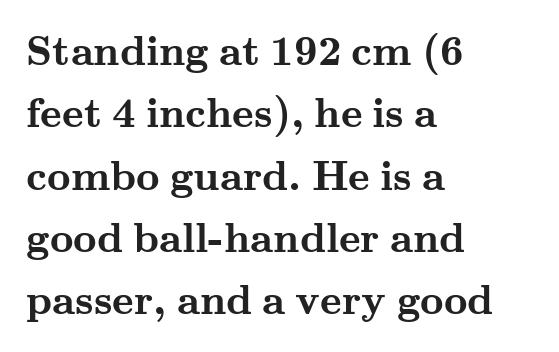
Q: Is the text bold? A: Yes.
Q: Is the text italic (slanted)? A: No, it is upright.
Q: Is the typeface a serif or a sans-serif typeface? A: Serif.
Q: Is the text underlined? A: No.
Q: How is the paragraph aligned? A: Left-aligned.
Q: Is the spacing between letters normal or unusually wide? A: Normal.
Q: Is the spacing between lines tight, normal or loose? A: Normal.
Q: Width (condensed, normal, or wide)? A: Wide.
Q: Stroke contrast? A: Medium.
Q: x-height? A: Small.
Q: Monospaced? A: No.
